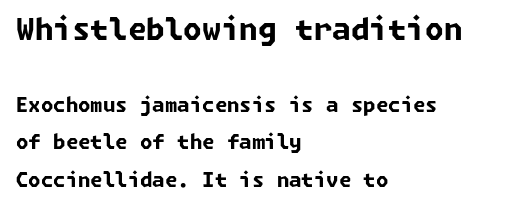
Here the first block reads like a headline and the second like body copy. Casual observation: everything's shoved over to the left. A typesetter would label this face a sans. The words here are not underlined.
